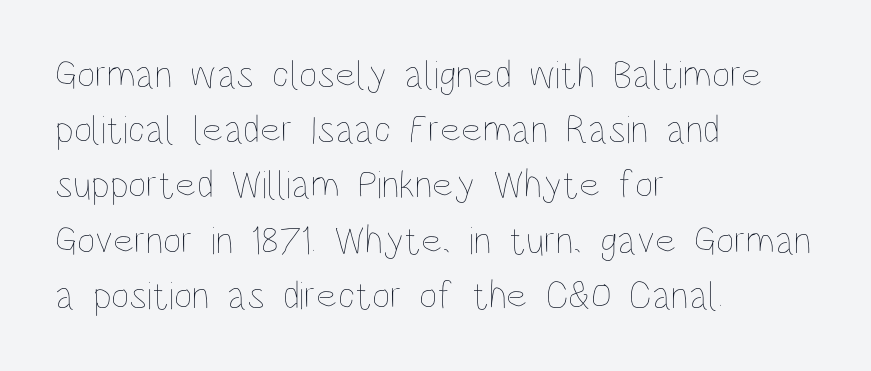
Q: Is the text bold? A: No.
Q: Is the text italic (slanted)? A: No, it is upright.
Q: Is the text underlined? A: No.
Q: How is the paragraph aligned? A: Left-aligned.
Q: Is the spacing between letters normal or unusually wide? A: Normal.
Q: Is the spacing between lines tight, normal or loose? A: Normal.
Q: Width (condensed, normal, or wide)? A: Condensed.
Q: Stroke contrast? A: Low.
Q: x-height? A: Large.
Q: Monospaced? A: No.
